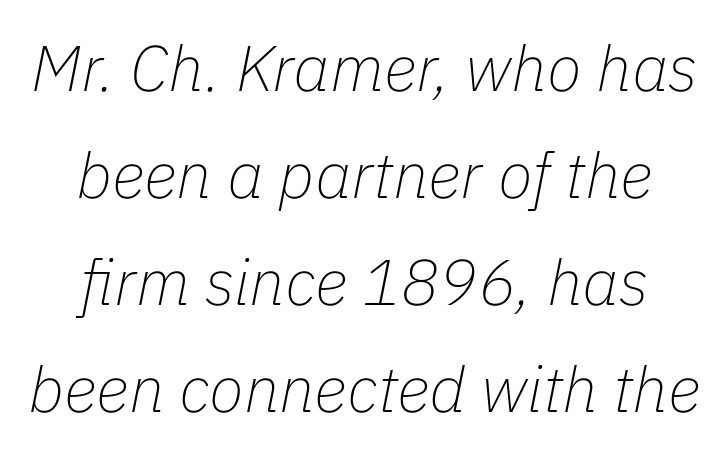
There is no visible air inserted between adjacent glyphs. Anything drawn beneath the words? Only blank space. The specimen reads as italic at a glance. Does the leading feel generous? No, just average.
